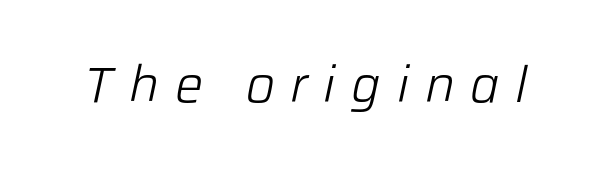
The image shows 50 px light type, italic (leaning right); set unusually wide letter spacing (+0.31 em), not underlined; low stroke contrast and a medium x-height.
